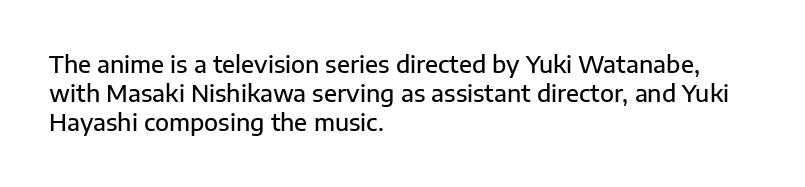
Q: Is the text bold? A: Semi-bold.
Q: Is the text italic (slanted)? A: No, it is upright.
Q: Is the text underlined? A: No.
Q: How is the paragraph aligned? A: Left-aligned.
Q: Is the spacing between letters normal or unusually wide? A: Normal.
Q: Is the spacing between lines tight, normal or loose? A: Normal.
